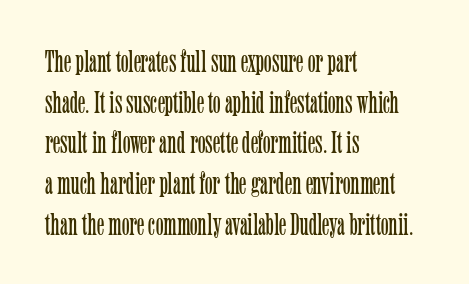
Q: Is the text bold? A: No.
Q: Is the text italic (slanted)? A: No, it is upright.
Q: Is the typeface a serif or a sans-serif typeface? A: Serif.
Q: Is the text underlined? A: No.
Q: How is the paragraph aligned? A: Left-aligned.
Q: Is the spacing between letters normal or unusually wide? A: Normal.
Q: Is the spacing between lines tight, normal or loose? A: Normal.
Q: Width (condensed, normal, or wide)? A: Condensed.
Q: Stroke contrast? A: Low.
Q: x-height? A: Medium.
Q: Monospaced? A: No.
